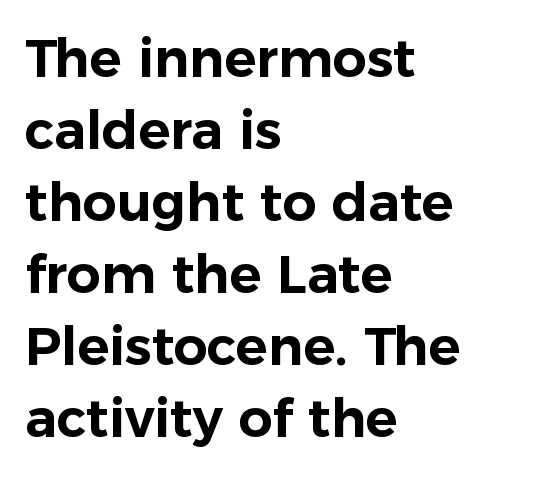
The foot of each line stays bare and open. A typesetter would call this proportional, since set widths differ per character. Does the leading feel generous? No, just average. Which margin do the lines hug? The left one — the right edge is uneven. The horizontal fit of the characters is conventional and even.
